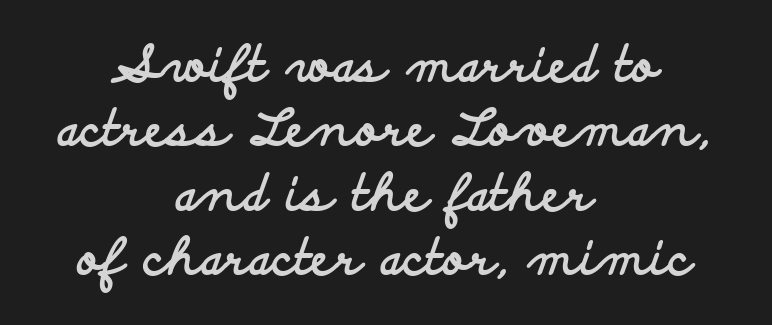
The image shows 50 px bold, wide sans-serif type; set centered, normal line spacing (1.29x), normal letter spacing, not underlined; low stroke contrast and a small x-height.
